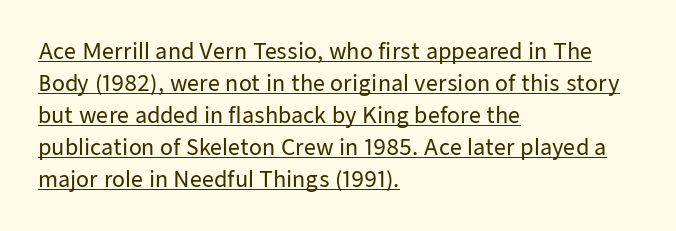
Q: Is the text italic (slanted)? A: No, it is upright.
Q: Is the text underlined? A: Yes.
Q: How is the paragraph aligned? A: Left-aligned.
Q: Is the spacing between letters normal or unusually wide? A: Normal.
Q: Is the spacing between lines tight, normal or loose? A: Normal.
